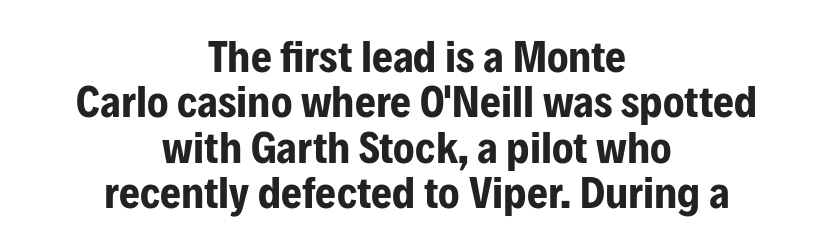
{"serif": "no", "italic": "no", "bold": "yes", "weight": "bold", "width": "condensed", "stroke_contrast": "low", "x_height": "medium", "monospaced": "no", "underline": "no", "align": "center", "line_spacing": "tight", "line_spacing_ratio": 1.01, "letter_spacing": "normal", "letter_spacing_em": 0.0, "glyph_px": 45}
